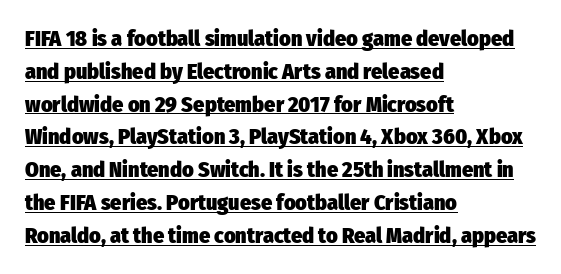
In terms of posture, this sample is upright. Check the space under the baseline: a stroke is drawn there. Reading down the block, your eye returns to a fixed left position each line. Plenty of ink on the page — the face is bold.
